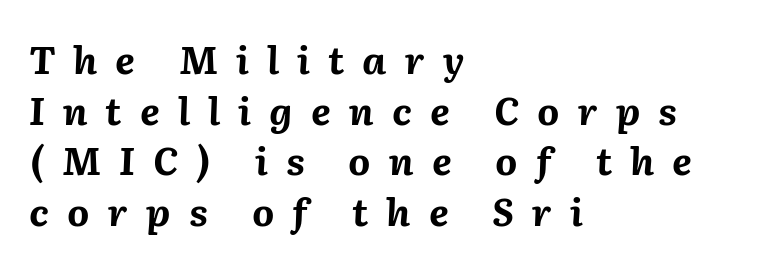
Q: Is the text bold? A: Yes.
Q: Is the text italic (slanted)? A: Yes, it leans right by about 2 degrees.
Q: Is the text underlined? A: No.
Q: How is the paragraph aligned? A: Left-aligned.
Q: Is the spacing between letters normal or unusually wide? A: Unusually wide.
Q: Is the spacing between lines tight, normal or loose? A: Normal.
Q: Width (condensed, normal, or wide)? A: Normal.
Q: Stroke contrast? A: Medium.
Q: x-height? A: Medium.
Q: Monospaced? A: No.
